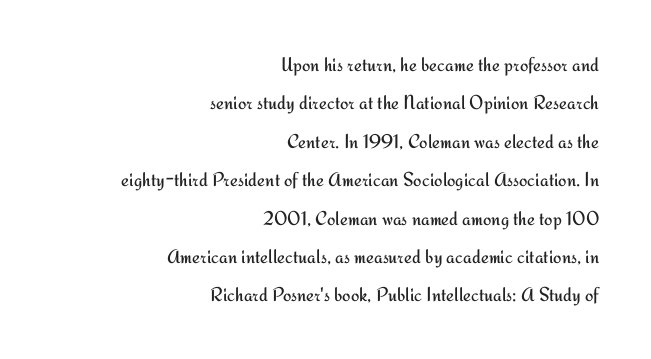
{"italic": "no", "bold": "no", "underline": "no", "align": "right", "line_spacing": "loose", "line_spacing_ratio": 1.92, "letter_spacing": "normal", "letter_spacing_em": 0.0, "glyph_px": 20}
